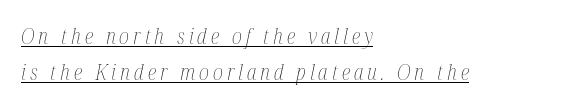
The image shows 21 px text type, italic (leaning right); set left-aligned, normal line spacing (1.7x), underlined.
